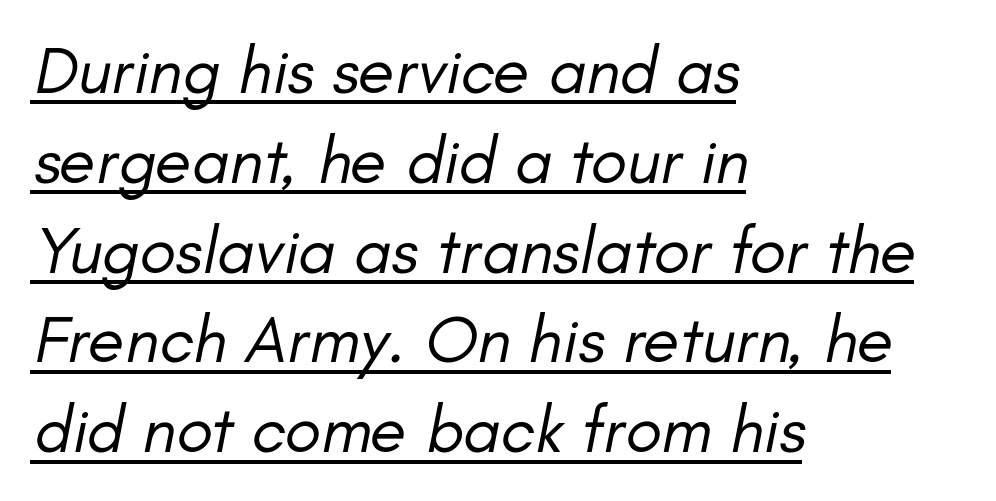
A rule runs beneath these lines of type. Notice how the stems are inclined rather than vertical — that's the hallmark of italics. The compositor pushed each line to the left boundary. Varying glyph widths throughout — classic text-font behaviour. Stems here are at most as thick as an everyday book face. These lines keep a tight, regular rhythm from letter to letter.
